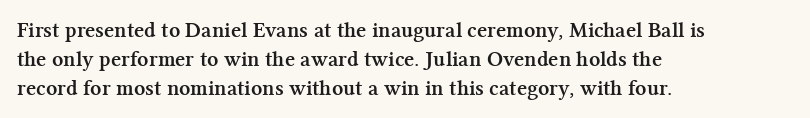
{"italic": "no", "bold": "yes", "underline": "no", "align": "left", "line_spacing": "normal", "line_spacing_ratio": 1.31, "letter_spacing": "normal", "letter_spacing_em": 0.0, "glyph_px": 22}
